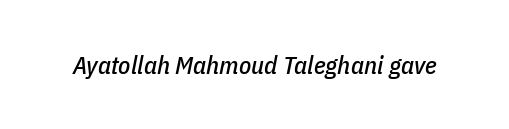
Q: Is the text italic (slanted)? A: Yes, it leans right by about 11 degrees.
Q: Is the text underlined? A: No.
Q: Is the spacing between letters normal or unusually wide? A: Normal.
